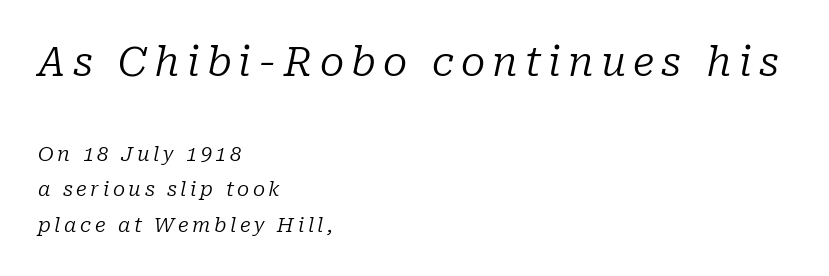
{"serif": "yes", "italic": "yes", "lean": "right", "slant_degrees": 10, "bold": "no", "weight": "regular", "width": "normal", "stroke_contrast": "low", "x_height": "medium", "monospaced": "no", "underline": "no", "align": "left", "line_spacing_ratio": 1.79, "larger_block": "first", "size_ratio": 2.0, "glyph_px": 40}
